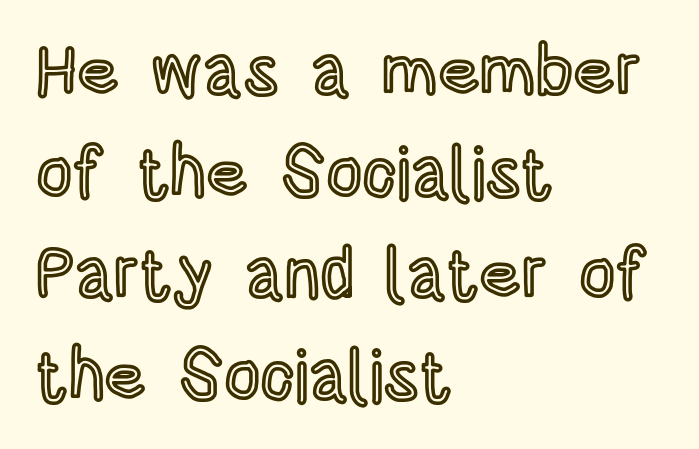
{"italic": "no", "width": "condensed", "x_height": "large", "monospaced": "no", "underline": "no", "align": "left", "line_spacing": "normal", "line_spacing_ratio": 1.43, "letter_spacing": "normal", "letter_spacing_em": 0.0, "glyph_px": 71}
